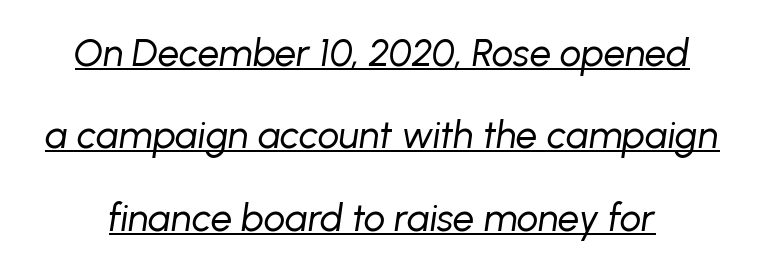
{"italic": "yes", "lean": "right", "slant_degrees": 8, "bold": "no", "weight": "regular", "width": "normal", "stroke_contrast": "low", "x_height": "medium", "monospaced": "no", "underline": "yes", "line_spacing": "loose", "line_spacing_ratio": 2.17, "letter_spacing": "normal", "letter_spacing_em": 0.0, "glyph_px": 38}
